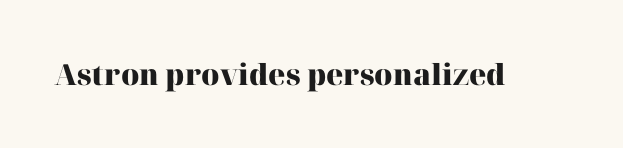
The font family rendered here belongs to the serif group. Letter spacing: default. Lines of text with bare space underneath. Caption: bold face, heavy strokes.
